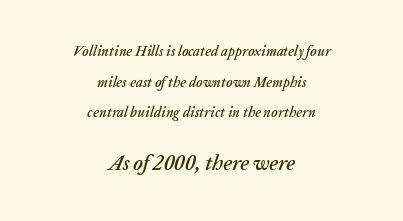
The lettering tilts uniformly, giving the passage an italic look. Vertically, the passage feels expansive, rows floating well apart. Scale increases going downward across the two blocks. The letterforms sit shoulder to shoulder at normal distance. Teacher's note: observe the equal gaps on both sides — that is centered alignment.
